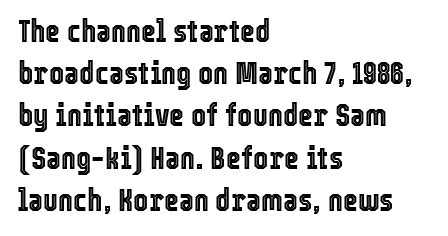
{"italic": "no", "width": "condensed", "x_height": "medium", "monospaced": "no", "underline": "no", "align": "left", "line_spacing": "normal", "line_spacing_ratio": 1.32, "letter_spacing": "normal", "letter_spacing_em": 0.0, "glyph_px": 32}
